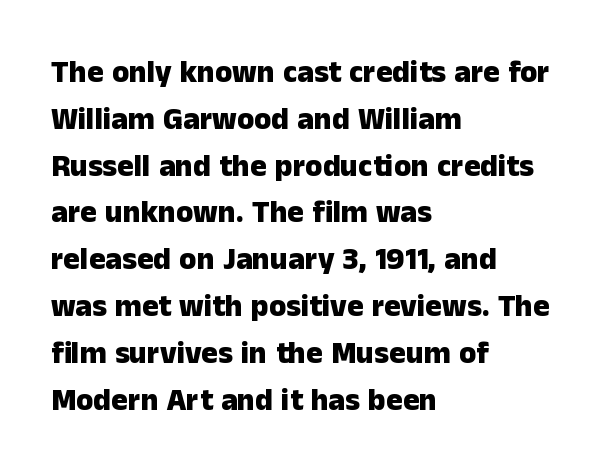
Q: Is the text bold? A: Yes.
Q: Is the text italic (slanted)? A: No, it is upright.
Q: Is the typeface a serif or a sans-serif typeface? A: Sans-serif.
Q: Is the text underlined? A: No.
Q: How is the paragraph aligned? A: Left-aligned.
Q: Is the spacing between letters normal or unusually wide? A: Normal.
Q: Is the spacing between lines tight, normal or loose? A: Normal.
Q: Width (condensed, normal, or wide)? A: Normal.
Q: Stroke contrast? A: Low.
Q: x-height? A: Medium.
Q: Monospaced? A: No.
